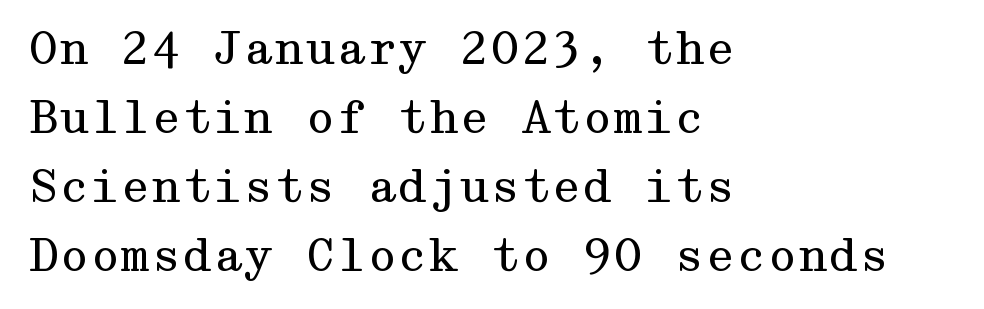
{"serif": "yes", "italic": "no", "bold": "no", "weight": "regular", "width": "wide", "stroke_contrast": "medium", "x_height": "medium", "underline": "no", "align": "left", "line_spacing": "normal", "line_spacing_ratio": 1.57, "letter_spacing": "normal", "letter_spacing_em": 0.0, "glyph_px": 44}
